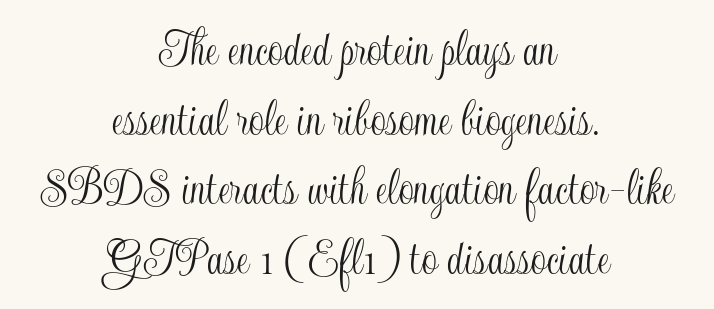
The leading is moderate, giving the passage an even texture. The passage is arranged like a title page — every line centered. Proportional: the letters do not fall into vertical columns. Characters follow at the spacing the type designer built in. Quick note: underline off.
